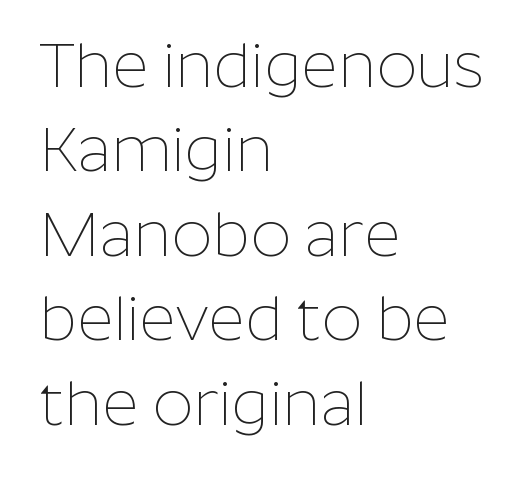
Every character sits straight up, as roman type does. Note the varied advance widths — an 'i' is clearly narrower than an 'm'. The compositor pushed each line to the left boundary. Quick note: interline space is typical.
